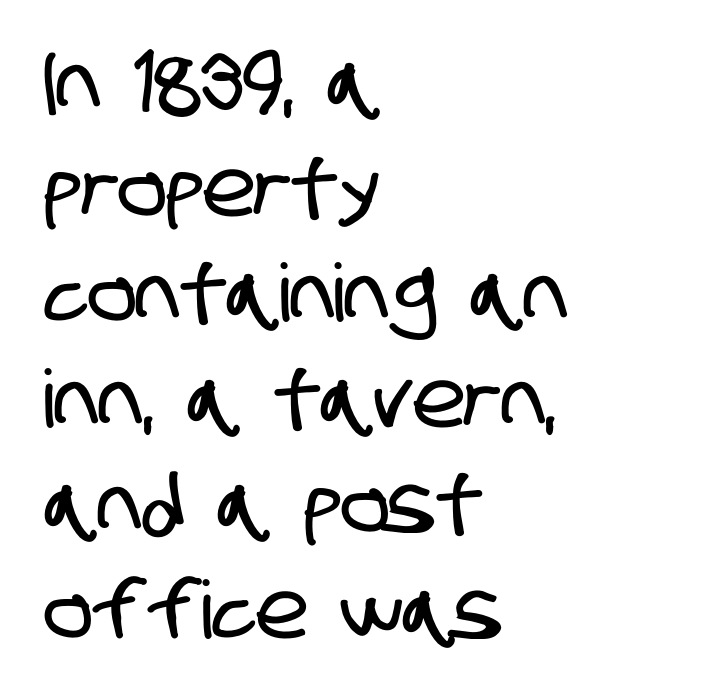
Q: Is the typeface a serif or a sans-serif typeface? A: Sans-serif.
Q: Is the text underlined? A: No.
Q: How is the paragraph aligned? A: Left-aligned.
Q: Is the spacing between letters normal or unusually wide? A: Normal.
Q: Is the spacing between lines tight, normal or loose? A: Normal.
Q: Width (condensed, normal, or wide)? A: Condensed.
Q: Stroke contrast? A: Low.
Q: x-height? A: Large.
Q: Monospaced? A: No.
